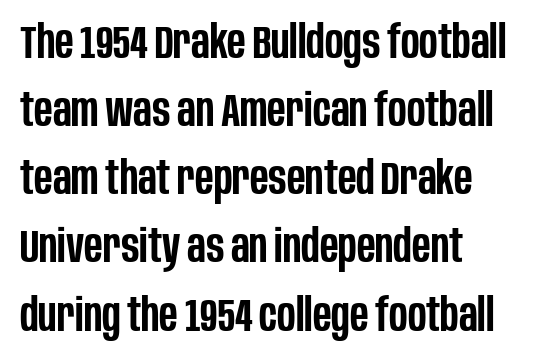
The image shows 47 px semibold, condensed sans-serif type, upright; set left-aligned, normal line spacing (1.45x), normal letter spacing, not underlined; low stroke contrast and a large x-height.
